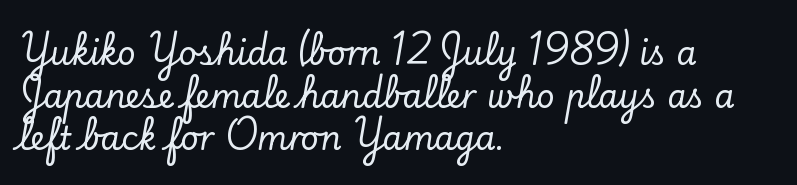
The image shows 32 px serif type; set left-aligned, normal line spacing (1.33x), normal letter spacing, not underlined; low stroke contrast and a small x-height.
